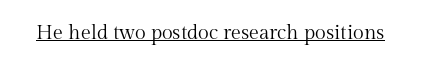
{"italic": "no", "bold": "no", "underline": "yes", "letter_spacing": "normal", "letter_spacing_em": 0.0, "glyph_px": 20}
